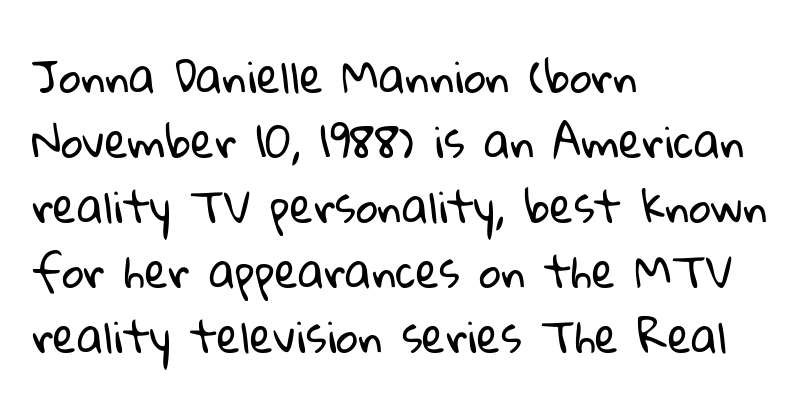
Caption: standard tracking, unaltered. Letterform terminals end flat and unadorned throughout the passage. Leading matches the norm, producing a regular column. The rendering anchors every line to the left-hand side.
